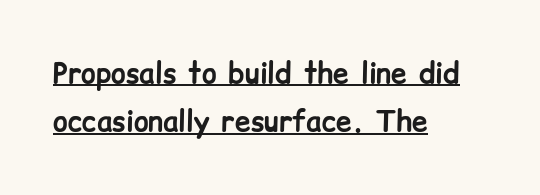
Q: Is the text bold? A: Yes.
Q: Is the text italic (slanted)? A: No, it is upright.
Q: Is the typeface a serif or a sans-serif typeface? A: Sans-serif.
Q: Is the text underlined? A: Yes.
Q: How is the paragraph aligned? A: Left-aligned.
Q: Is the spacing between letters normal or unusually wide? A: Normal.
Q: Width (condensed, normal, or wide)? A: Normal.
Q: Stroke contrast? A: Low.
Q: x-height? A: Medium.
Q: Monospaced? A: No.
